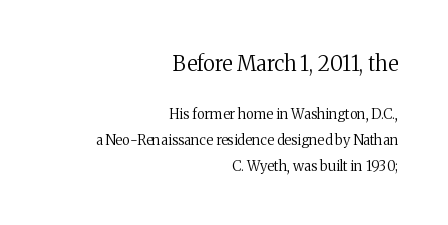
The image shows 21 px text type, upright; set right-aligned, line spacing 1.84x, normal letter spacing, not underlined; the first (top) block is 1.5x larger.
